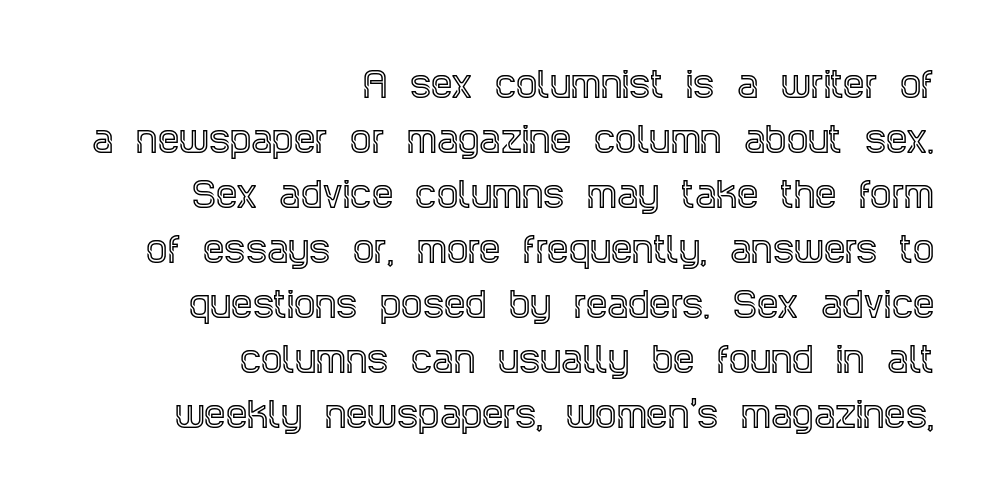
{"serif": "yes", "italic": "no", "width": "condensed", "x_height": "large", "monospaced": "no", "underline": "no", "align": "right", "line_spacing": "normal", "line_spacing_ratio": 1.62, "letter_spacing": "normal", "letter_spacing_em": 0.0, "glyph_px": 34}
